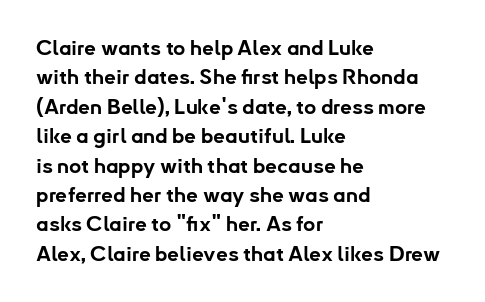
Posture: upright roman. Underlining? Definitely not there. Each line starts at the same left margin while the right side varies. Stroke thickness is high; the sample reads as a true bold. The block of text has a typical density, with ordinary space between rows.
